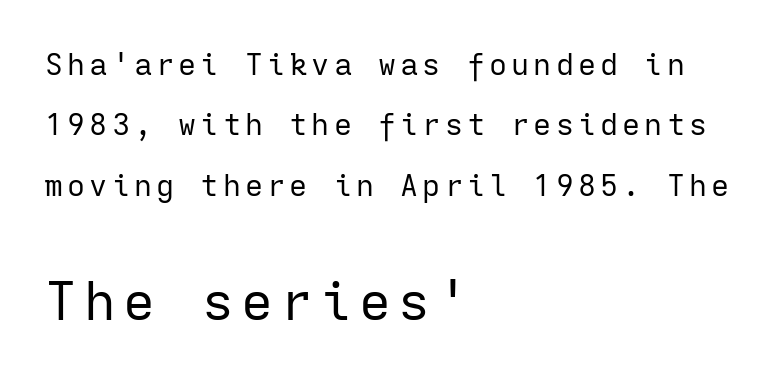
Do the characters align in a grid? Yes, the font is monospaced. Notice how the passage keeps a crisp vertical edge on the left only. Letters have the restrained weight of plain body copy at most. Descender tails drop into unmarked territory. Every character sits straight up, as roman type does. A typesetter would call this leading open, well beyond the default.
